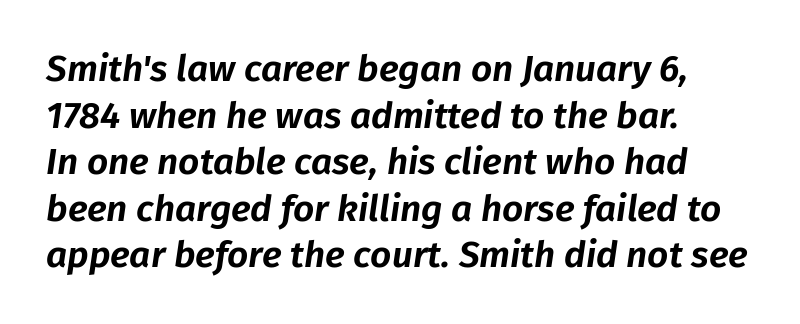
A clean baseline with only descenders dipping below it. The lettering tilts uniformly, giving the passage an italic look. The passage shown stacks its lines at a standard gap. Is this a fixed-width face? No — the glyphs have proportional, varying widths. Look at the tracking — it's just the regular setting, nothing added.
